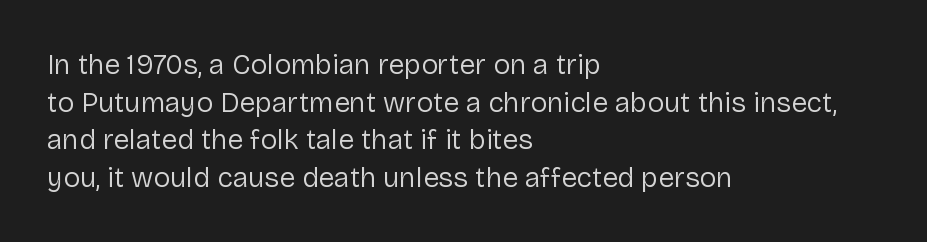
A typesetter would call this zero additional tracking. This rendering uses left alignment, leaving the right contour irregular. Proportional: the letters do not fall into vertical columns. Stems here are at most as thick as an everyday book face.
